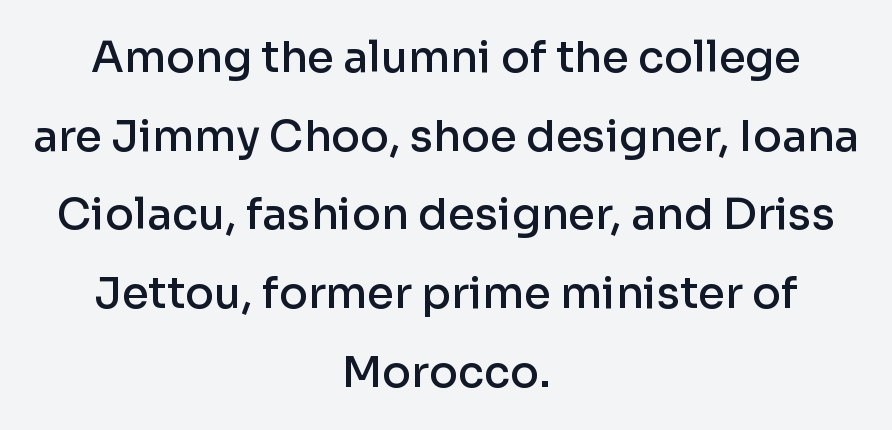
The image shows 43 px semibold sans-serif type, upright; set centered, line spacing 1.83x, normal letter spacing, not underlined; low stroke contrast and a medium x-height.
